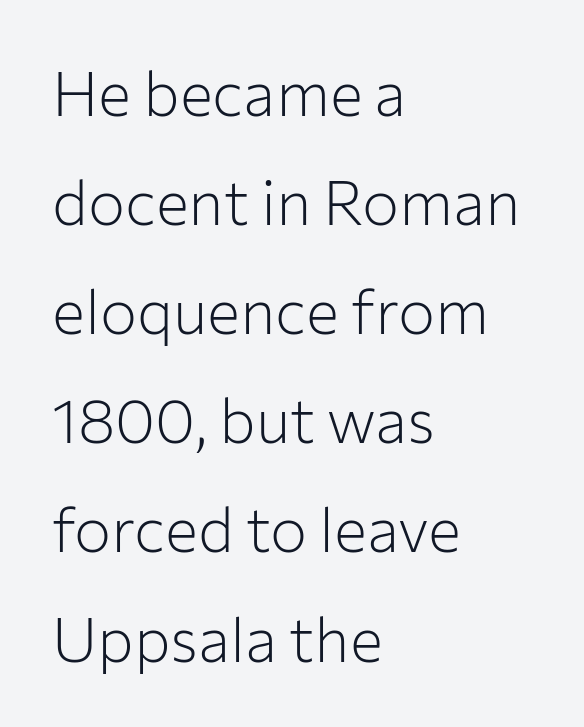
The image shows 62 px light sans-serif type, upright; set left-aligned, line spacing 1.76x, normal letter spacing, not underlined; low stroke contrast and a medium x-height.
